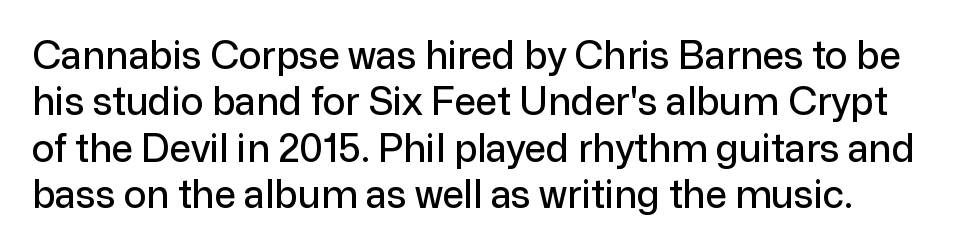
{"serif": "no", "italic": "no", "width": "normal", "stroke_contrast": "low", "x_height": "medium", "monospaced": "no", "underline": "no", "line_spacing_ratio": 1.22, "letter_spacing": "normal", "letter_spacing_em": 0.0, "glyph_px": 38}
